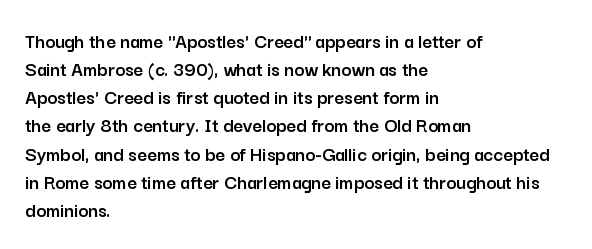
{"italic": "no", "underline": "no", "align": "left", "line_spacing": "normal", "line_spacing_ratio": 1.34, "letter_spacing": "normal", "letter_spacing_em": 0.0, "glyph_px": 21}
